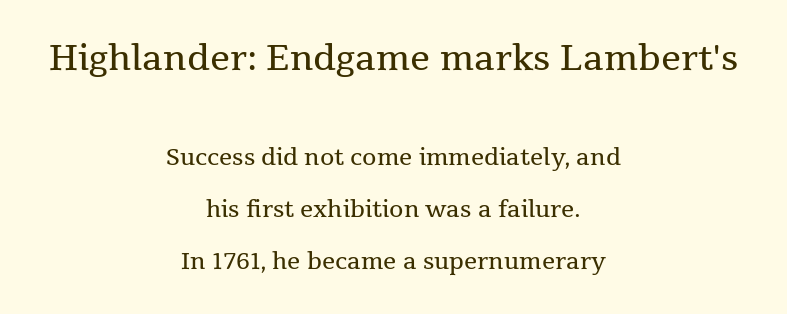
{"serif": "yes", "italic": "no", "bold": "no", "weight": "regular", "width": "normal", "stroke_contrast": "medium", "x_height": "medium", "monospaced": "no", "underline": "no", "align": "center", "line_spacing": "loose", "line_spacing_ratio": 2.26, "letter_spacing": "normal", "letter_spacing_em": 0.0, "larger_block": "first", "size_ratio": 1.52, "glyph_px": 35}
